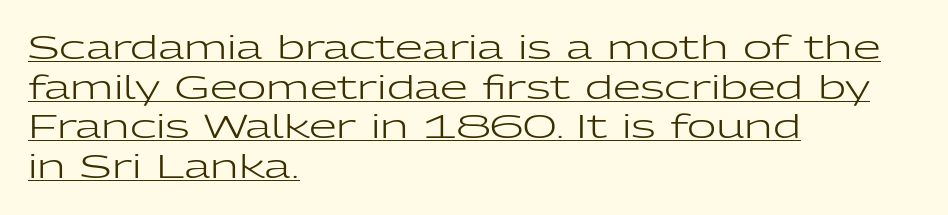
Q: Is the text bold? A: No.
Q: Is the text italic (slanted)? A: No, it is upright.
Q: Is the typeface a serif or a sans-serif typeface? A: Sans-serif.
Q: Is the text underlined? A: Yes.
Q: How is the paragraph aligned? A: Left-aligned.
Q: Is the spacing between letters normal or unusually wide? A: Normal.
Q: Width (condensed, normal, or wide)? A: Wide.
Q: Stroke contrast? A: Low.
Q: x-height? A: Medium.
Q: Monospaced? A: No.
